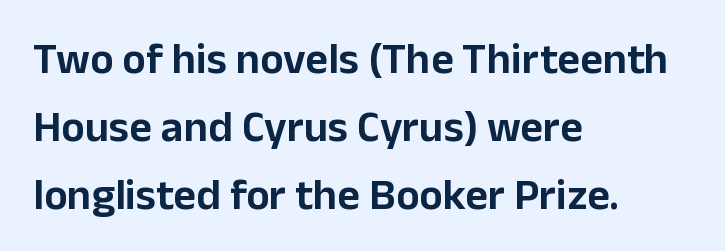
The image shows 44 px sans-serif type, upright; set left-aligned, normal line spacing (1.54x), normal letter spacing, not underlined; low stroke contrast and a medium x-height.
